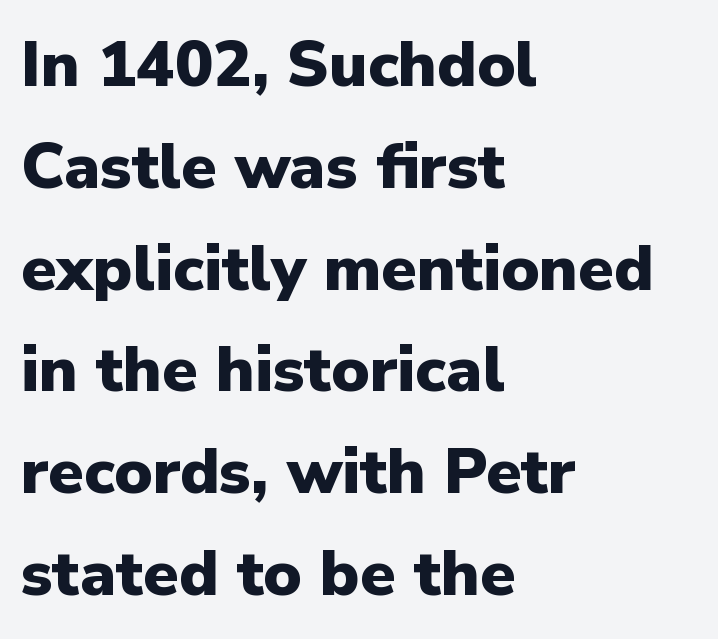
The image shows 64 px heavy sans-serif type, upright; set left-aligned, normal line spacing (1.59x), normal letter spacing, not underlined; low stroke contrast and a medium x-height.
